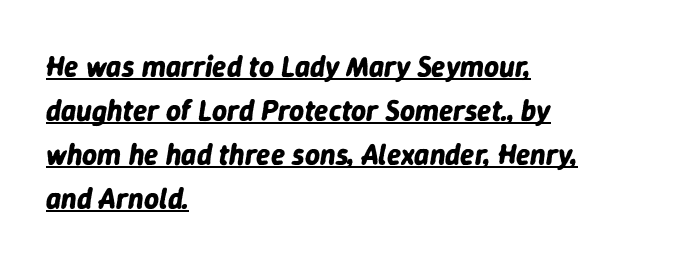
Spacing verdict: proportional, widths tailored to each character. Each line of the rendering has a horizontal stroke beneath the glyphs. Honestly, the letter spacing is just normal — you wouldn't notice it. Weight check: bold — yes, fully.
